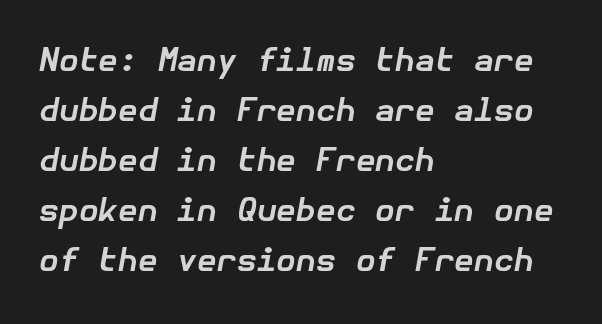
{"italic": "yes", "lean": "right", "slant_degrees": 10, "bold": "yes", "weight": "bold", "width": "normal", "stroke_contrast": "low", "x_height": "medium", "underline": "no", "align": "left", "line_spacing": "normal", "line_spacing_ratio": 1.56, "letter_spacing": "normal", "letter_spacing_em": 0.0, "glyph_px": 32}
